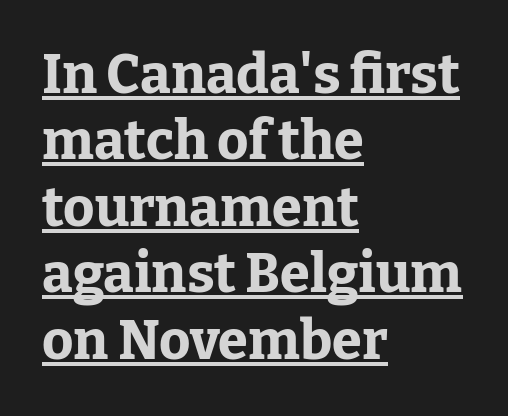
{"serif": "yes", "italic": "no", "bold": "yes", "weight": "bold", "width": "normal", "stroke_contrast": "low", "x_height": "medium", "monospaced": "no", "underline": "yes", "align": "left", "line_spacing_ratio": 1.23, "letter_spacing": "normal", "letter_spacing_em": 0.0, "glyph_px": 54}
